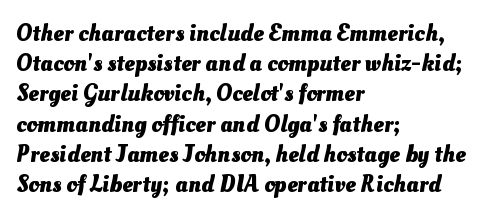
{"bold": "yes", "underline": "no", "align": "left", "line_spacing": "normal", "line_spacing_ratio": 1.26, "letter_spacing": "normal", "letter_spacing_em": 0.0, "glyph_px": 24}
